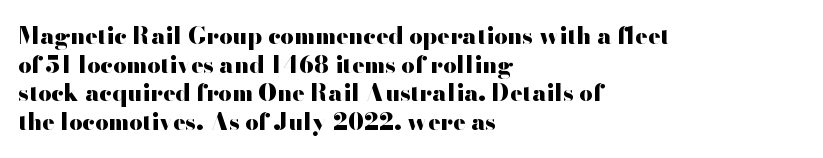
Q: Is the text bold? A: Yes.
Q: Is the text italic (slanted)? A: No, it is upright.
Q: Is the text underlined? A: No.
Q: How is the paragraph aligned? A: Left-aligned.
Q: Is the spacing between letters normal or unusually wide? A: Normal.
